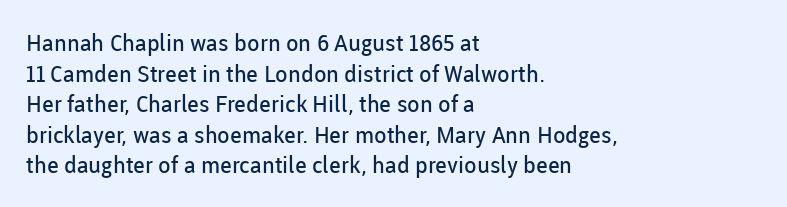
Vertical spacing — default. The text block is weighted toward the left margin, trailing off unevenly rightward. The baseline area is clear. These lines keep a tight, regular rhythm from letter to letter. No extra ink here — the face is not bold.
